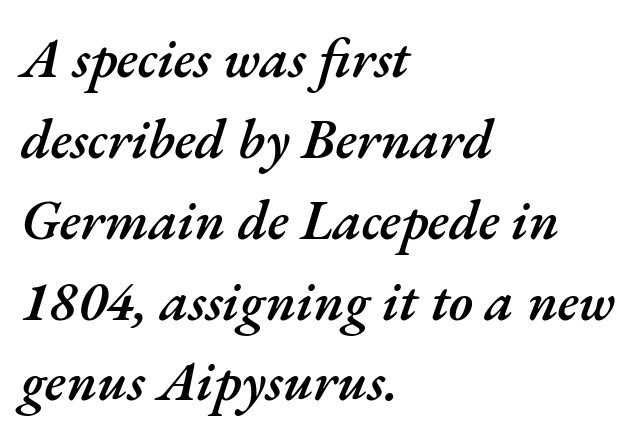
{"italic": "yes", "lean": "right", "slant_degrees": 17, "bold": "semi", "weight": "semibold", "width": "normal", "stroke_contrast": "medium", "x_height": "small", "monospaced": "no", "underline": "no", "align": "left", "line_spacing": "normal", "line_spacing_ratio": 1.47, "letter_spacing": "normal", "letter_spacing_em": 0.0, "glyph_px": 55}
